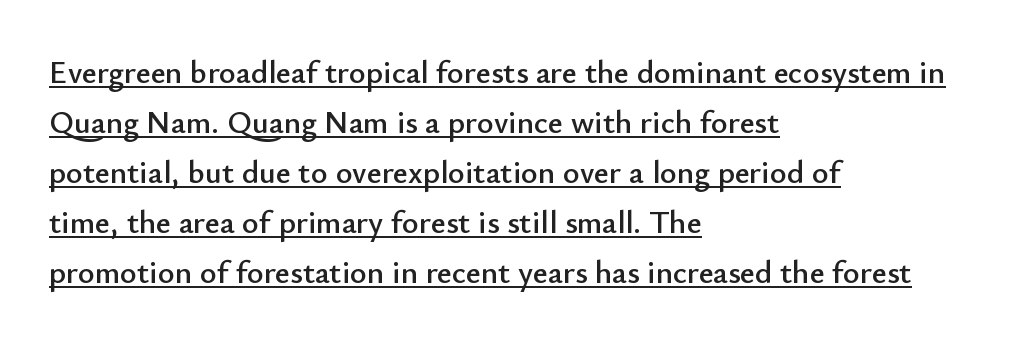
The image shows 32 px sans-serif type, upright; set left-aligned, normal line spacing (1.56x), normal letter spacing, underlined; low stroke contrast and a small x-height.
